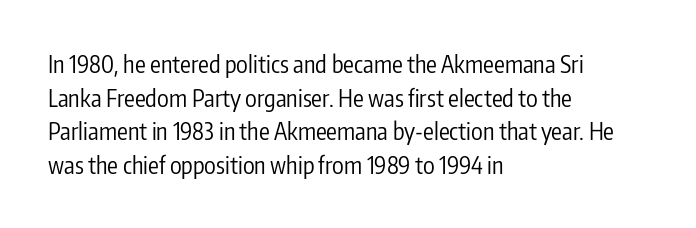
Q: Is the text bold? A: No.
Q: Is the text italic (slanted)? A: No, it is upright.
Q: Is the text underlined? A: No.
Q: How is the paragraph aligned? A: Left-aligned.
Q: Is the spacing between letters normal or unusually wide? A: Normal.
Q: Is the spacing between lines tight, normal or loose? A: Normal.
